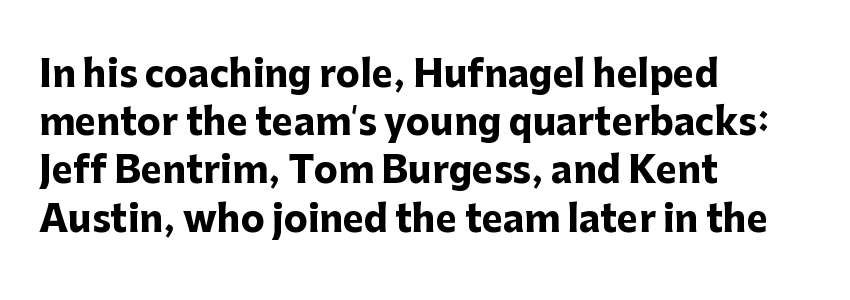
The image shows 36 px heavy sans-serif type, upright; set left-aligned, normal line spacing (1.34x), normal letter spacing, not underlined; low stroke contrast and a medium x-height.
